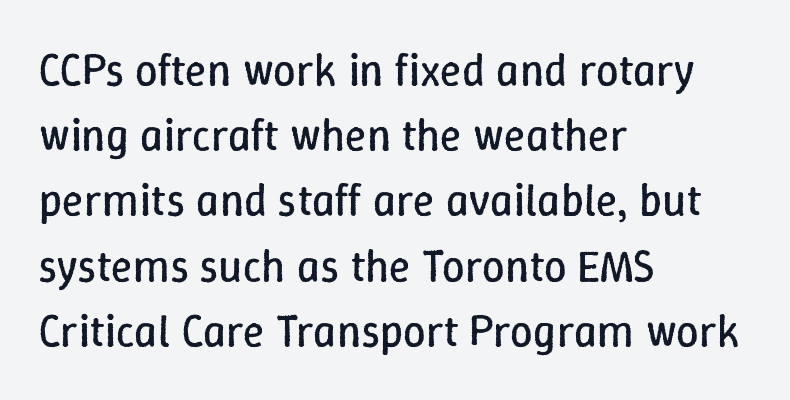
{"italic": "no", "bold": "no", "weight": "regular", "width": "normal", "stroke_contrast": "low", "x_height": "medium", "monospaced": "no", "underline": "no", "align": "left", "line_spacing": "normal", "line_spacing_ratio": 1.45, "letter_spacing": "normal", "letter_spacing_em": 0.0, "glyph_px": 45}
